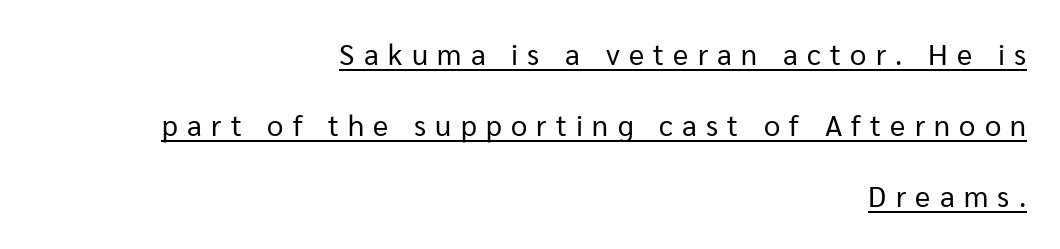
Leading is clearly above the norm, producing a sparse column. Spacing verdict: proportional, widths tailored to each character. Weight: in the light-to-regular range. Unlike italic type, these characters show no tilt at all. Stroke terminals: plain, sans-serif.
